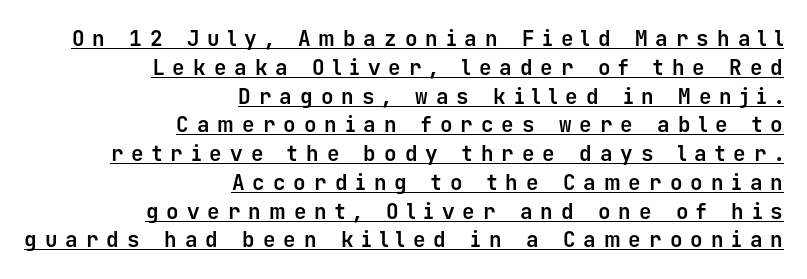
Q: Is the text bold? A: Yes.
Q: Is the text italic (slanted)? A: No, it is upright.
Q: Is the text underlined? A: Yes.
Q: How is the paragraph aligned? A: Right-aligned.
Q: Is the spacing between letters normal or unusually wide? A: Unusually wide.
Q: Is the spacing between lines tight, normal or loose? A: Normal.
